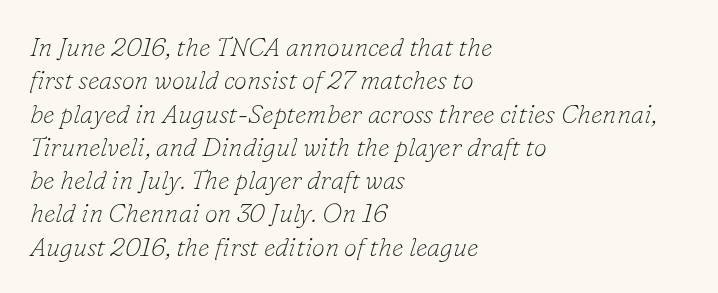
Notice how the stems are inclined rather than vertical — that's the hallmark of italics. Check the space under the baseline: it is left empty. These lines sit exactly where default settings would place them. The strokes are not fattened; the text isn't bold. Words appear dense and cohesive because spacing is normal. All the whitespace from short lines collects on the right.
